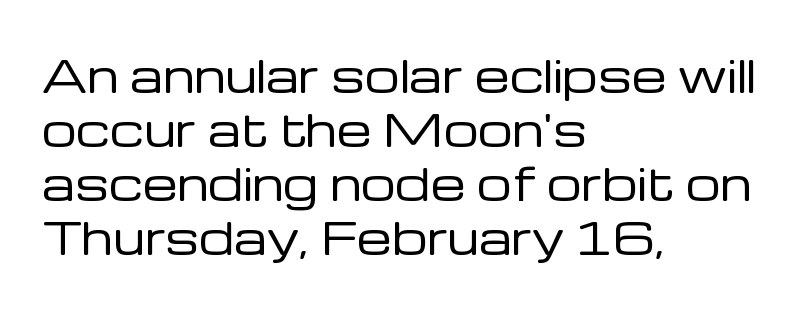
{"serif": "no", "italic": "no", "bold": "no", "weight": "regular", "width": "normal", "stroke_contrast": "low", "x_height": "medium", "monospaced": "no", "underline": "no", "align": "left", "line_spacing_ratio": 1.23, "letter_spacing": "normal", "letter_spacing_em": 0.0, "glyph_px": 44}
